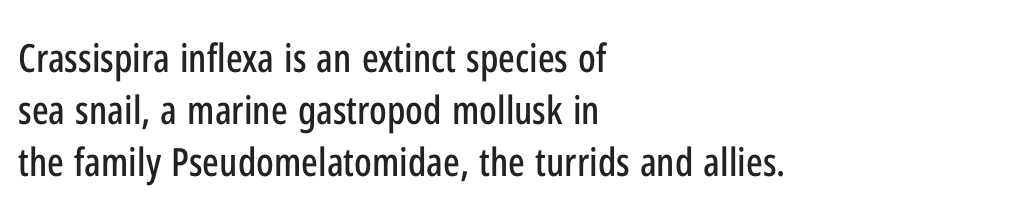
The line-height multiplier appears to be the usual default. Notice how the passage keeps a crisp vertical edge on the left only. Descenders are the only things crossing below the line. Italic: no, the glyphs are upright roman. Looks like regular typesetting: each glyph gets only the width it needs. Are there feet on the stems? There aren't — it's a sans.
